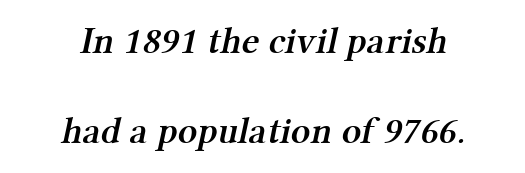
{"serif": "yes", "bold": "semi", "weight": "semibold", "width": "normal", "stroke_contrast": "medium", "x_height": "medium", "monospaced": "no", "underline": "no", "align": "center", "line_spacing": "loose", "line_spacing_ratio": 2.38, "letter_spacing": "normal", "letter_spacing_em": 0.0, "glyph_px": 38}
